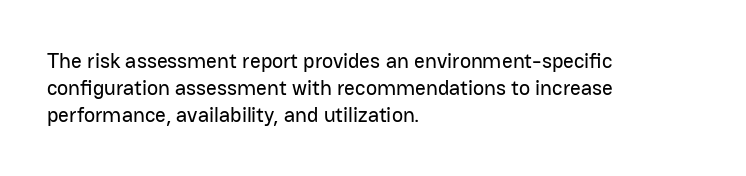
No word sits above an underline. Rendered with straight, roman letterforms. A typesetter would call this leading conventional body-copy spacing. Nothing unusual about the tracking: characters are spaced as the font intends. Line starts are locked; line ends wander.
